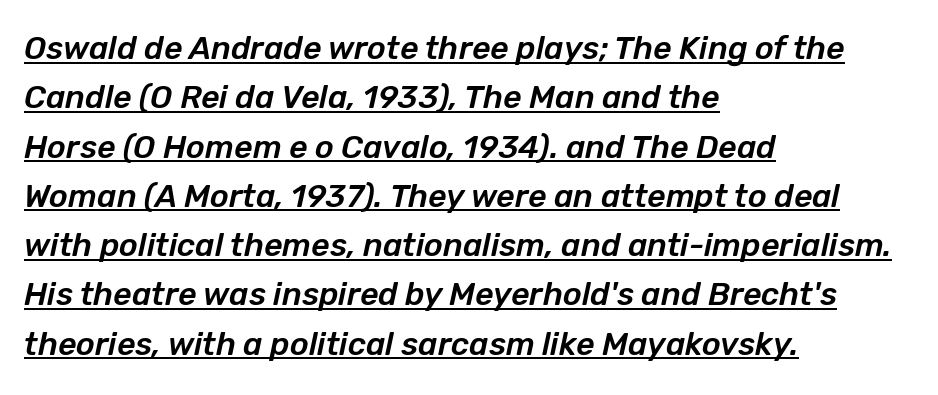
Think of a printed novel: that variable character pitch is what you see here. Looking at the ascenders, they clearly lean. Default kerning and tracking; the words read as compact shapes. Underline: present.
